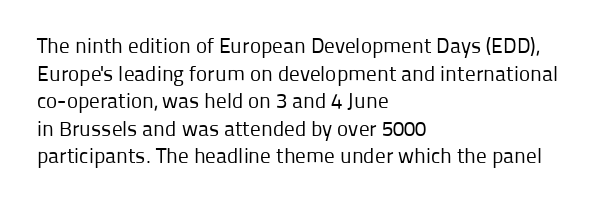
The image shows 21 px text type, upright; set left-aligned, normal line spacing (1.31x), normal letter spacing, not underlined.
